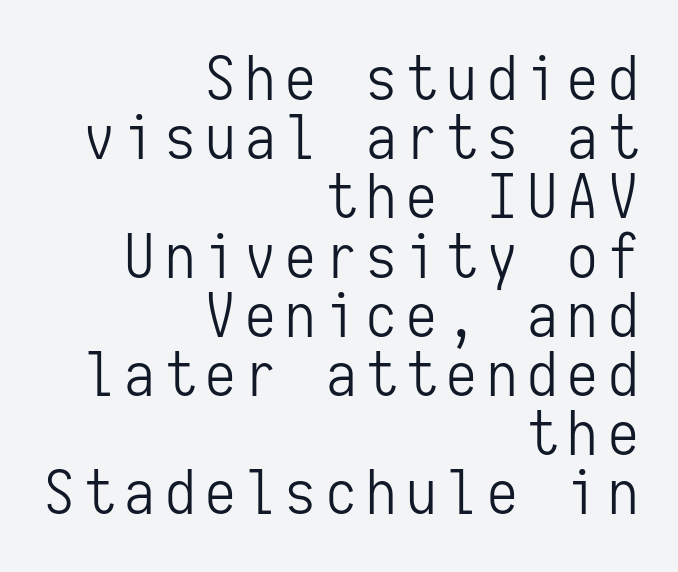
Characters remain perfectly vertical along every line. Each line ends at the same right margin while the left side varies. Lines of text with bare space underneath. Looks like terminal output: every glyph gets an equal slot.
